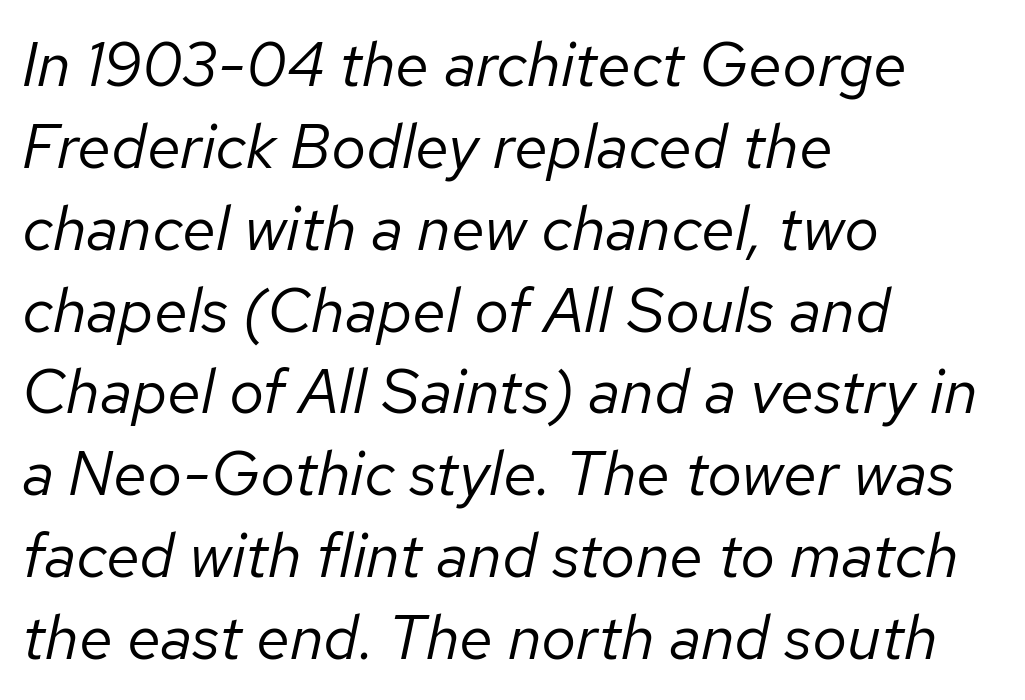
{"italic": "yes", "lean": "right", "slant_degrees": 12, "bold": "no", "weight": "regular", "width": "normal", "stroke_contrast": "low", "x_height": "medium", "monospaced": "no", "underline": "no", "align": "left", "line_spacing": "normal", "line_spacing_ratio": 1.32, "letter_spacing": "normal", "letter_spacing_em": 0.0, "glyph_px": 62}
